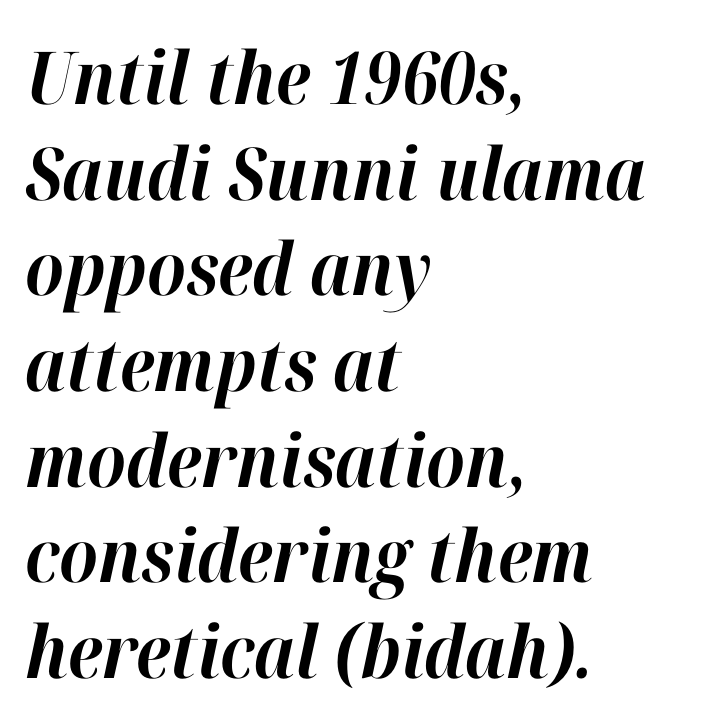
Q: Is the text bold? A: Yes.
Q: Is the text italic (slanted)? A: Yes, it leans right by about 12 degrees.
Q: Is the text underlined? A: No.
Q: How is the paragraph aligned? A: Left-aligned.
Q: Is the spacing between letters normal or unusually wide? A: Normal.
Q: Is the spacing between lines tight, normal or loose? A: Normal.
Q: Width (condensed, normal, or wide)? A: Normal.
Q: Stroke contrast? A: High.
Q: x-height? A: Medium.
Q: Monospaced? A: No.
